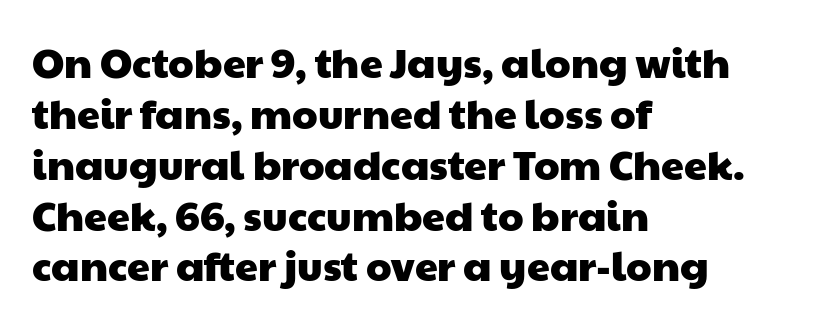
Q: Is the typeface a serif or a sans-serif typeface? A: Sans-serif.
Q: Is the text underlined? A: No.
Q: How is the paragraph aligned? A: Left-aligned.
Q: Is the spacing between letters normal or unusually wide? A: Normal.
Q: Width (condensed, normal, or wide)? A: Wide.
Q: Stroke contrast? A: Low.
Q: x-height? A: Medium.
Q: Monospaced? A: No.
